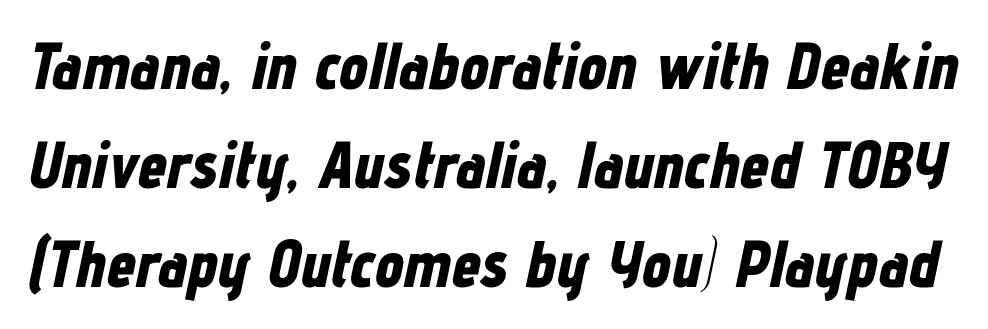
Q: Is the text bold? A: Yes.
Q: Is the text italic (slanted)? A: Yes, it leans right by about 12 degrees.
Q: Is the text underlined? A: No.
Q: Is the spacing between letters normal or unusually wide? A: Normal.
Q: Is the spacing between lines tight, normal or loose? A: Normal.
Q: Width (condensed, normal, or wide)? A: Condensed.
Q: Stroke contrast? A: Low.
Q: x-height? A: Medium.
Q: Monospaced? A: No.
